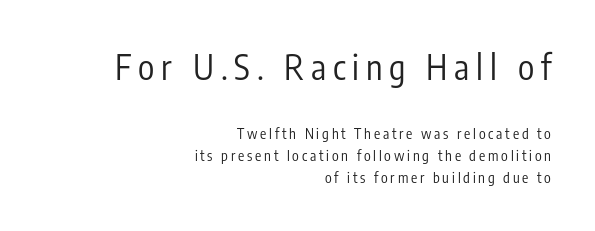
Quick note: not italic, upright. Just letters on the line, the space beneath them empty. Character widths vary here, with narrow letters taking less room than wide ones. The passage shown has open, widely tracked lettering throughout. Classification — sans serif. Reading down the block, your eye finds every line finishing at a fixed right position.
